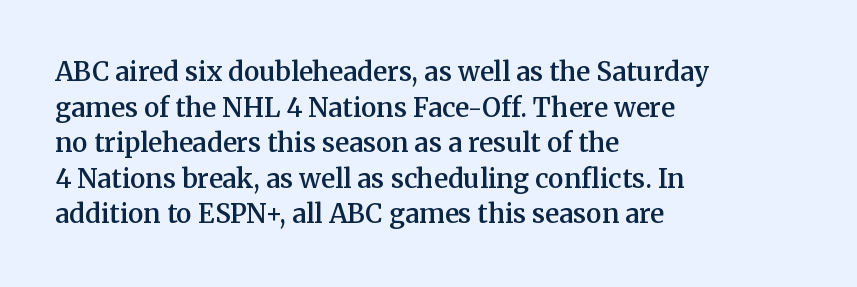
The image shows 26 px text type, upright; set left-aligned, normal line spacing (1.37x), normal letter spacing, not underlined.
